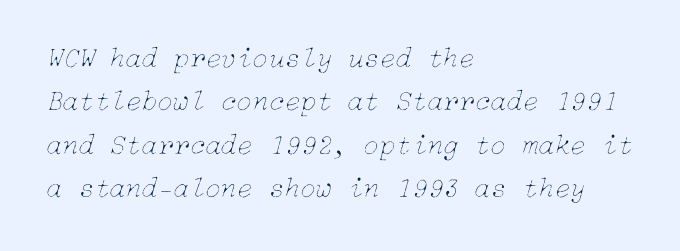
The specimen omits any rule beneath the text block's lines. Compared with typical body copy, the letter spacing here is the same. Stroke mass is kept to a normal reading level or below. Reading down the column, the eye jumps a familiar distance to each next line. Reading down the block, your eye returns to a fixed left position each line. Slanted lettering throughout.
